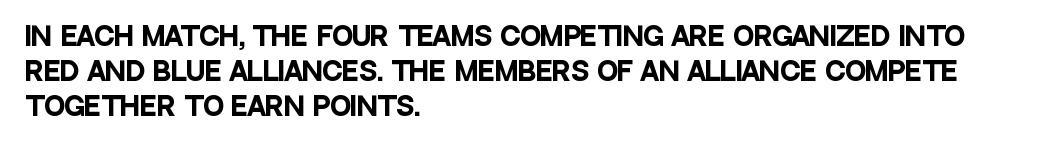
{"italic": "no", "bold": "yes", "underline": "no", "align": "left", "line_spacing": "normal", "line_spacing_ratio": 1.41, "letter_spacing": "normal", "letter_spacing_em": 0.0, "glyph_px": 25}
